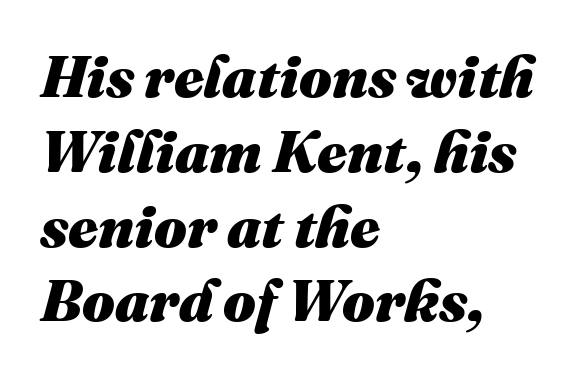
Each letter keeps its own natural width here, so spacing adapts to shape. The axis of the letterforms is tilted away from vertical. Interline gaps are of average width in this sample. Layout note: lines flush left.
